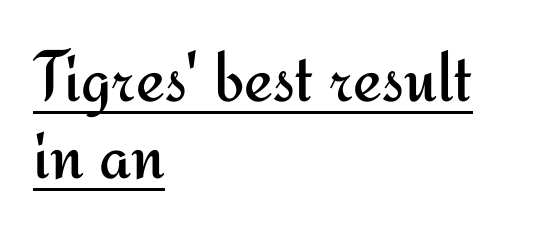
Q: Is the text bold? A: No.
Q: Is the text italic (slanted)? A: No, it is upright.
Q: Is the typeface a serif or a sans-serif typeface? A: Sans-serif.
Q: Is the text underlined? A: Yes.
Q: How is the paragraph aligned? A: Left-aligned.
Q: Is the spacing between letters normal or unusually wide? A: Normal.
Q: Is the spacing between lines tight, normal or loose? A: Tight.
Q: Width (condensed, normal, or wide)? A: Normal.
Q: Stroke contrast? A: Medium.
Q: x-height? A: Small.
Q: Monospaced? A: No.
